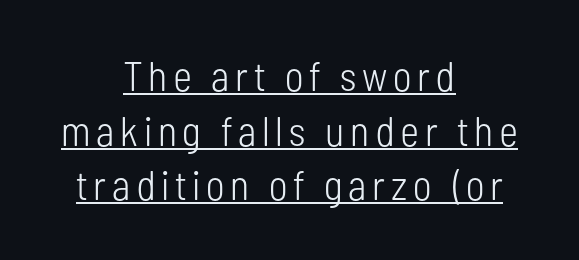
The image shows 41 px light, condensed sans-serif type, upright; set centered, normal line spacing (1.33x), underlined; low stroke contrast and a medium x-height.
